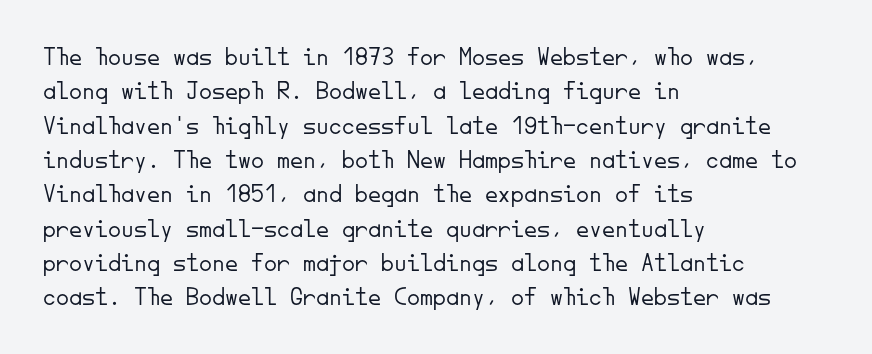
Q: Is the text bold? A: No.
Q: Is the text italic (slanted)? A: No, it is upright.
Q: Is the text underlined? A: No.
Q: How is the paragraph aligned? A: Left-aligned.
Q: Is the spacing between letters normal or unusually wide? A: Normal.
Q: Is the spacing between lines tight, normal or loose? A: Normal.
